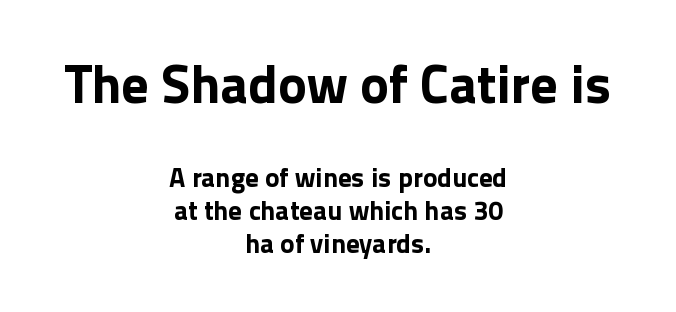
Q: Is the text bold? A: Yes.
Q: Is the text italic (slanted)? A: No, it is upright.
Q: Is the typeface a serif or a sans-serif typeface? A: Sans-serif.
Q: Is the text underlined? A: No.
Q: How is the paragraph aligned? A: Centered.
Q: Is the spacing between letters normal or unusually wide? A: Normal.
Q: Which block of text is set in a larger size, the first (top) or the second (bottom)? A: The first (top) one.
Q: Width (condensed, normal, or wide)? A: Normal.
Q: x-height? A: Medium.
Q: Monospaced? A: No.
